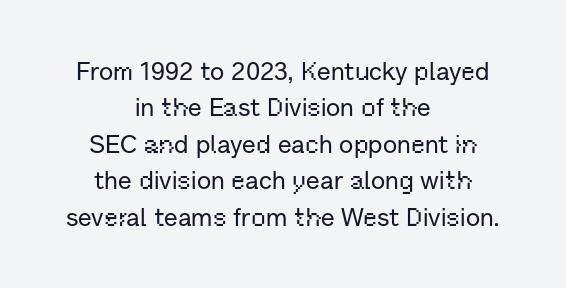
The image shows 25 px text type, upright; set centered, normal line spacing (1.46x), normal letter spacing, not underlined.
